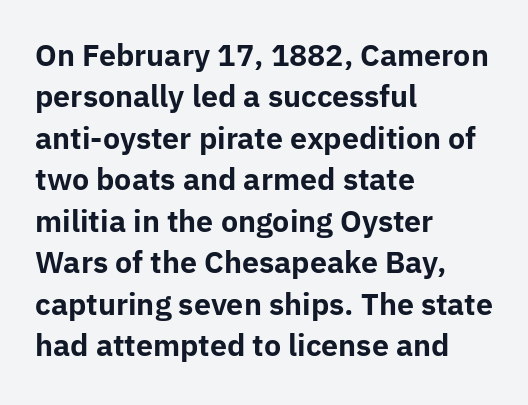
{"serif": "no", "italic": "no", "bold": "yes", "weight": "bold", "width": "normal", "stroke_contrast": "low", "x_height": "medium", "monospaced": "no", "underline": "no", "align": "left", "line_spacing": "normal", "line_spacing_ratio": 1.43, "letter_spacing": "normal", "letter_spacing_em": 0.0, "glyph_px": 29}
